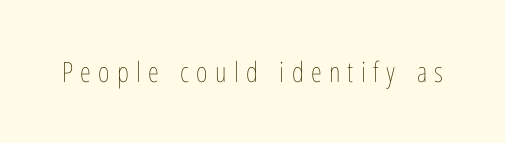
Q: Is the text bold? A: No.
Q: Is the text italic (slanted)? A: No, it is upright.
Q: Is the text underlined? A: No.
Q: Is the spacing between letters normal or unusually wide? A: Unusually wide.
Q: Width (condensed, normal, or wide)? A: Condensed.
Q: Stroke contrast? A: Low.
Q: x-height? A: Medium.
Q: Monospaced? A: No.
